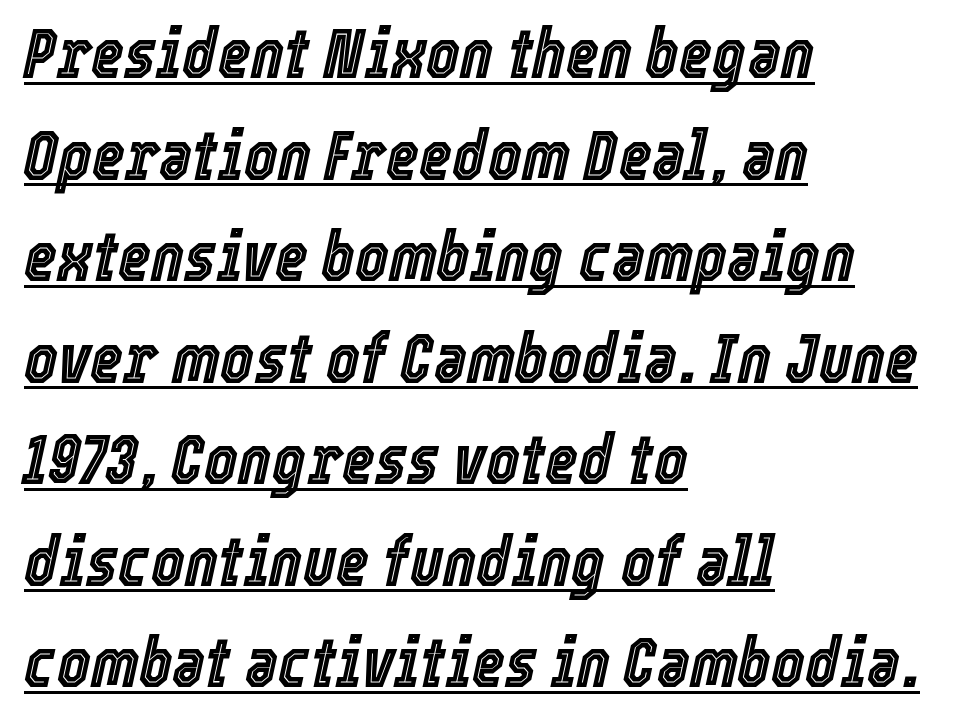
Q: Is the text italic (slanted)? A: Yes, it leans right by about 12 degrees.
Q: Is the text underlined? A: Yes.
Q: How is the paragraph aligned? A: Left-aligned.
Q: Is the spacing between letters normal or unusually wide? A: Normal.
Q: Is the spacing between lines tight, normal or loose? A: Normal.
Q: Width (condensed, normal, or wide)? A: Condensed.
Q: x-height? A: Medium.
Q: Monospaced? A: No.
